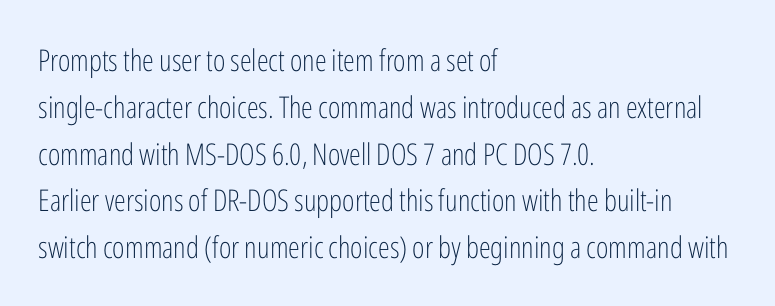
Q: Is the text bold? A: No.
Q: Is the text italic (slanted)? A: No, it is upright.
Q: Is the typeface a serif or a sans-serif typeface? A: Sans-serif.
Q: Is the text underlined? A: No.
Q: How is the paragraph aligned? A: Left-aligned.
Q: Is the spacing between letters normal or unusually wide? A: Normal.
Q: Is the spacing between lines tight, normal or loose? A: Normal.
Q: Width (condensed, normal, or wide)? A: Condensed.
Q: Stroke contrast? A: Low.
Q: x-height? A: Medium.
Q: Monospaced? A: No.
